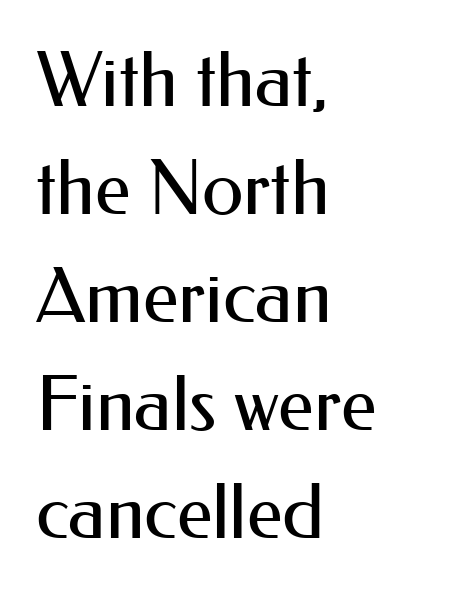
What kind of face is this? One without serifs — a sans. Proportional: the letters do not fall into vertical columns. The passage shown is not bold in any degree. Italic: no, the glyphs are upright roman. This block has exactly the height ordinary leading produces.
